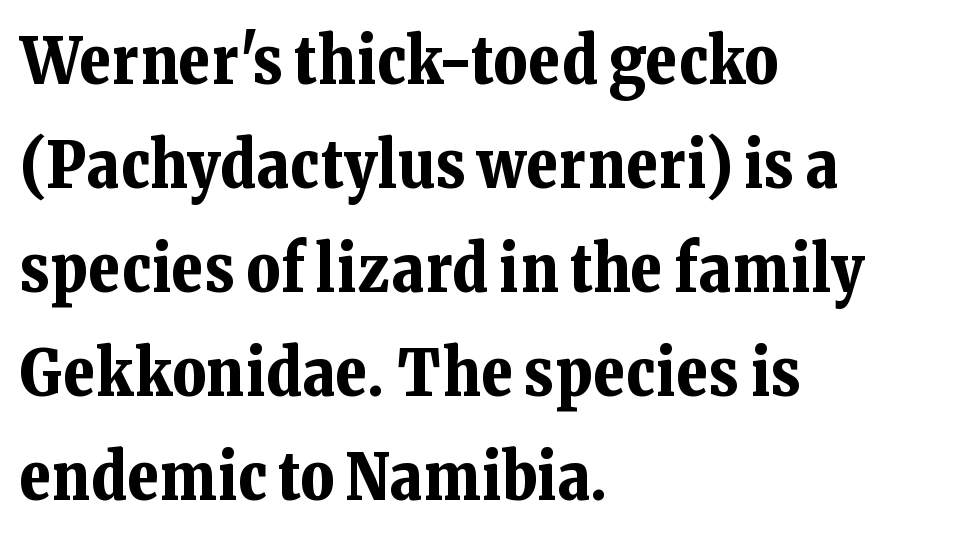
Q: Is the text bold? A: Yes.
Q: Is the text italic (slanted)? A: No, it is upright.
Q: Is the typeface a serif or a sans-serif typeface? A: Serif.
Q: Is the text underlined? A: No.
Q: How is the paragraph aligned? A: Left-aligned.
Q: Is the spacing between letters normal or unusually wide? A: Normal.
Q: Is the spacing between lines tight, normal or loose? A: Normal.
Q: Width (condensed, normal, or wide)? A: Normal.
Q: Stroke contrast? A: Low.
Q: x-height? A: Medium.
Q: Monospaced? A: No.
